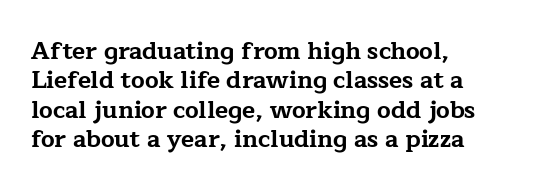
Q: Is the text bold? A: Yes.
Q: Is the text italic (slanted)? A: No, it is upright.
Q: Is the text underlined? A: No.
Q: How is the paragraph aligned? A: Left-aligned.
Q: Is the spacing between letters normal or unusually wide? A: Normal.
